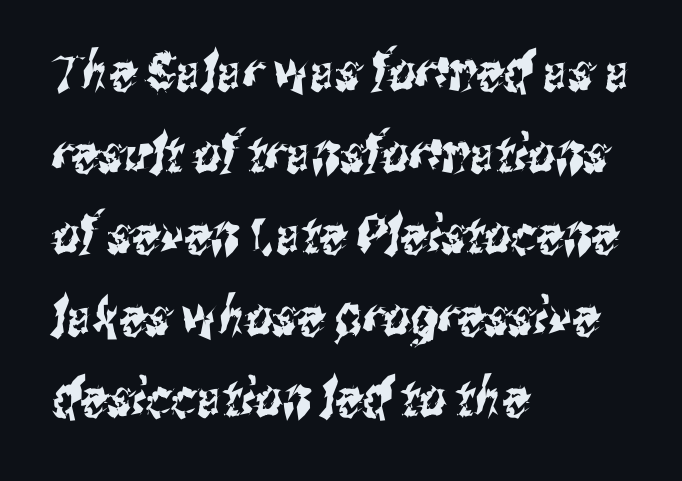
Q: Is the typeface a serif or a sans-serif typeface? A: Sans-serif.
Q: Is the text underlined? A: No.
Q: How is the paragraph aligned? A: Left-aligned.
Q: Is the spacing between letters normal or unusually wide? A: Normal.
Q: Is the spacing between lines tight, normal or loose? A: Normal.
Q: Width (condensed, normal, or wide)? A: Condensed.
Q: Stroke contrast? A: Medium.
Q: x-height? A: Medium.
Q: Monospaced? A: No.
